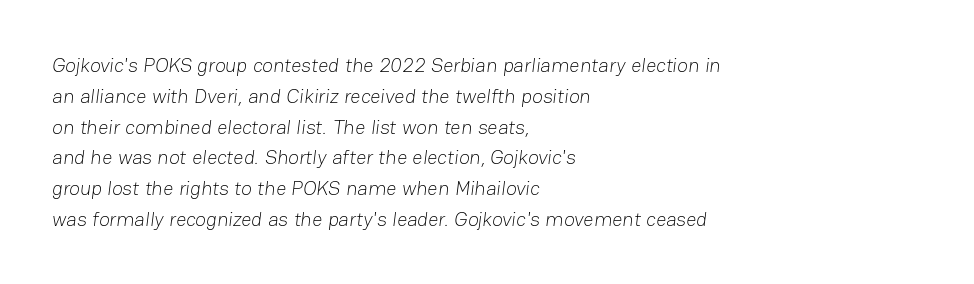
Q: Is the text bold? A: No.
Q: Is the text underlined? A: No.
Q: How is the paragraph aligned? A: Left-aligned.
Q: Is the spacing between letters normal or unusually wide? A: Normal.
Q: Is the spacing between lines tight, normal or loose? A: Normal.
